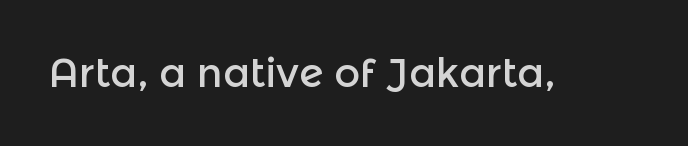
Q: Is the text italic (slanted)? A: No, it is upright.
Q: Is the typeface a serif or a sans-serif typeface? A: Sans-serif.
Q: Is the text underlined? A: No.
Q: Is the spacing between letters normal or unusually wide? A: Normal.
Q: Width (condensed, normal, or wide)? A: Normal.
Q: x-height? A: Medium.
Q: Monospaced? A: No.
